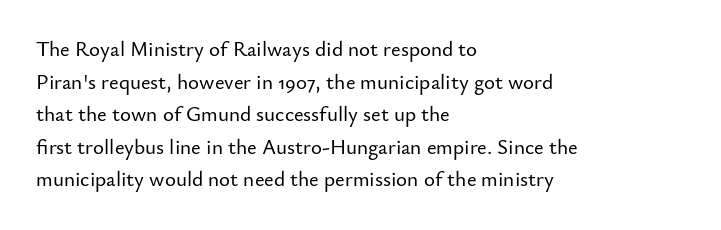
{"italic": "no", "underline": "no", "align": "left", "line_spacing": "normal", "line_spacing_ratio": 1.55, "letter_spacing": "normal", "letter_spacing_em": 0.0, "glyph_px": 21}
